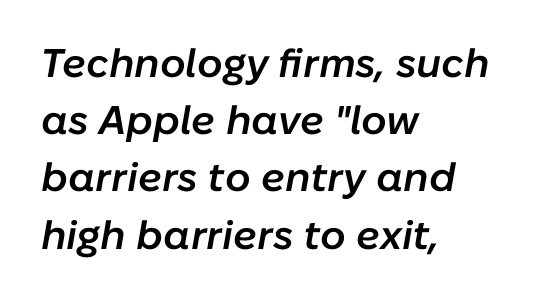
Q: Is the text bold? A: Semi-bold.
Q: Is the text italic (slanted)? A: Yes, it leans right by about 10 degrees.
Q: Is the text underlined? A: No.
Q: How is the paragraph aligned? A: Left-aligned.
Q: Is the spacing between letters normal or unusually wide? A: Normal.
Q: Is the spacing between lines tight, normal or loose? A: Normal.
Q: Width (condensed, normal, or wide)? A: Normal.
Q: Stroke contrast? A: Low.
Q: x-height? A: Medium.
Q: Monospaced? A: No.
